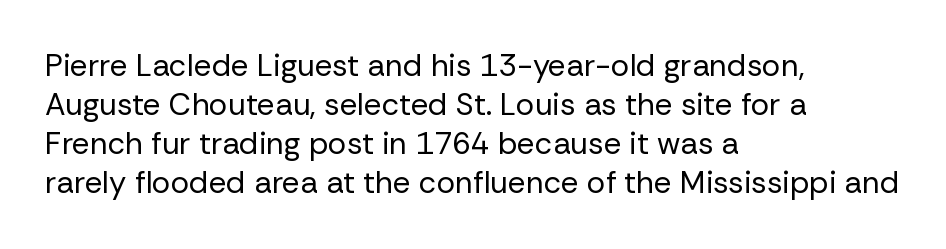
The image shows 31 px regular-weight sans-serif type, upright; set left-aligned, normal line spacing (1.26x), normal letter spacing, not underlined; low stroke contrast and a medium x-height.
